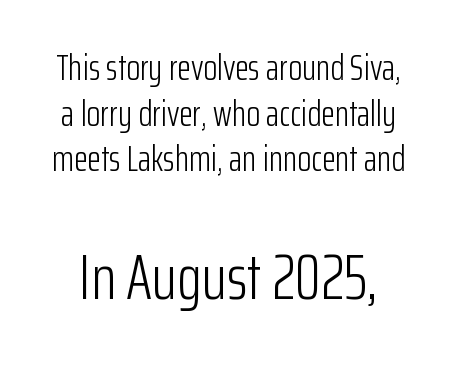
The image shows 63 px light, condensed sans-serif type, upright; set normal line spacing (1.27x), normal letter spacing, not underlined; the second (bottom) block is 1.75x larger; low stroke contrast and a medium x-height.
